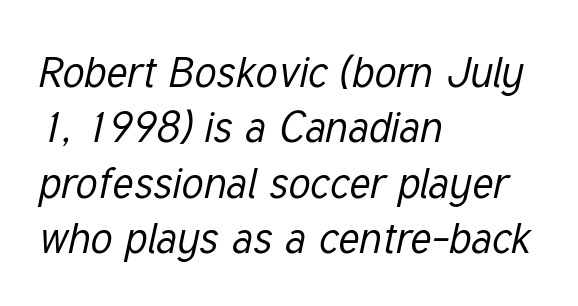
Spacing verdict: proportional, widths tailored to each character. Characters follow at the spacing the type designer built in. Italic? Definitely — the glyphs are oblique. Quick note: interline space is typical. Is the stroke heavy? The answer is a plain regular-or-lighter.
